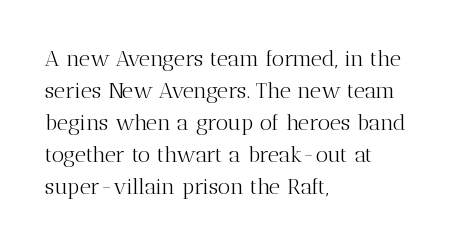
Q: Is the text bold? A: No.
Q: Is the text italic (slanted)? A: No, it is upright.
Q: Is the text underlined? A: No.
Q: How is the paragraph aligned? A: Left-aligned.
Q: Is the spacing between letters normal or unusually wide? A: Normal.
Q: Is the spacing between lines tight, normal or loose? A: Normal.
